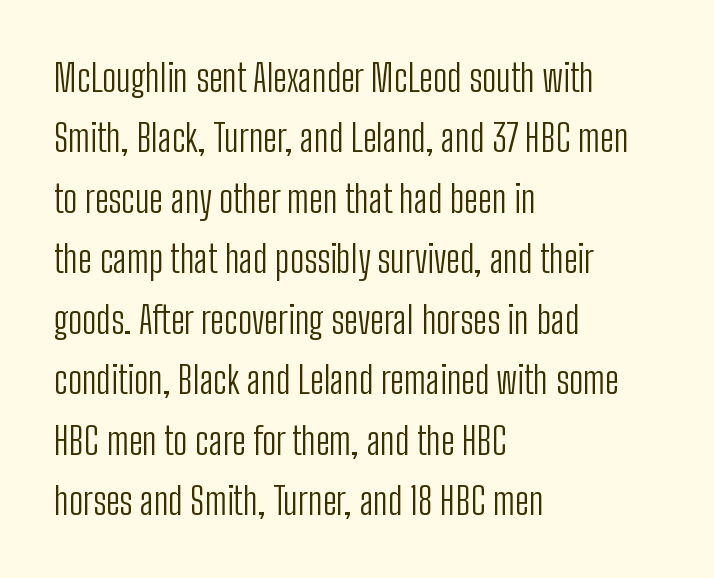
{"serif": "no", "italic": "no", "bold": "no", "weight": "light", "width": "condensed", "stroke_contrast": "low", "x_height": "medium", "monospaced": "no", "underline": "no", "align": "left", "line_spacing": "normal", "line_spacing_ratio": 1.59, "letter_spacing": "normal", "letter_spacing_em": 0.0, "glyph_px": 38}
